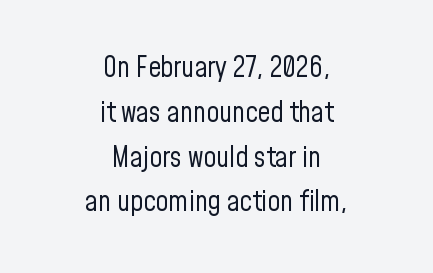
The image shows 28 px regular-weight, condensed sans-serif type, upright; set centered, normal line spacing (1.6x), normal letter spacing, not underlined; low stroke contrast and a medium x-height.
